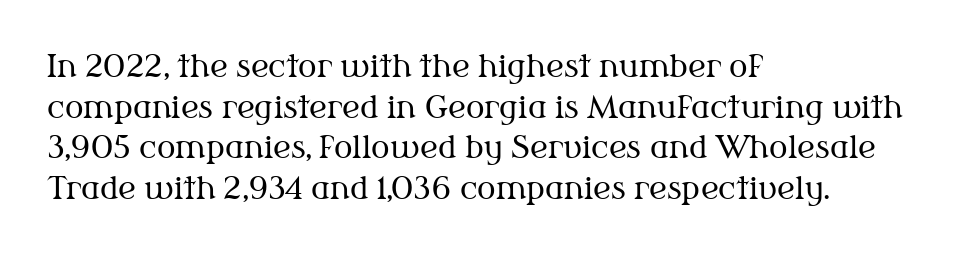
{"serif": "yes", "italic": "no", "bold": "no", "weight": "regular", "width": "normal", "stroke_contrast": "medium", "x_height": "medium", "monospaced": "no", "underline": "no", "align": "left", "line_spacing": "normal", "line_spacing_ratio": 1.31, "letter_spacing": "normal", "letter_spacing_em": 0.0, "glyph_px": 31}
